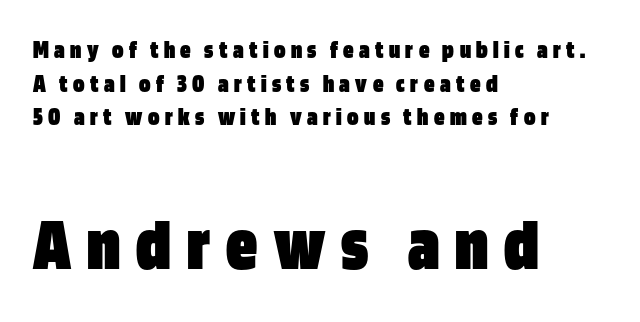
Type without underlining. Honestly, the letter spacing is so wide it's the main thing you notice. Look at the glyph heights: the lower group is clearly the bigger setting. Think of a printed novel: that variable character pitch is what you see here. What kind of face is this? One without serifs — a sans. The rendering uses a moderate line-height, typical for paragraphs.
